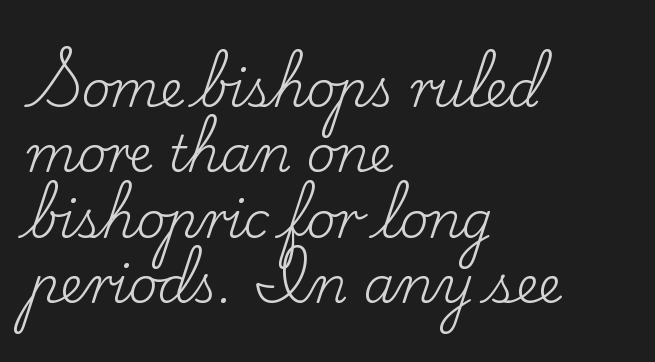
Q: Is the text bold? A: No.
Q: Is the text italic (slanted)? A: Yes.
Q: Is the typeface a serif or a sans-serif typeface? A: Serif.
Q: Is the text underlined? A: No.
Q: How is the paragraph aligned? A: Left-aligned.
Q: Is the spacing between letters normal or unusually wide? A: Normal.
Q: Is the spacing between lines tight, normal or loose? A: Normal.
Q: Width (condensed, normal, or wide)? A: Normal.
Q: Stroke contrast? A: Low.
Q: x-height? A: Small.
Q: Monospaced? A: No.
